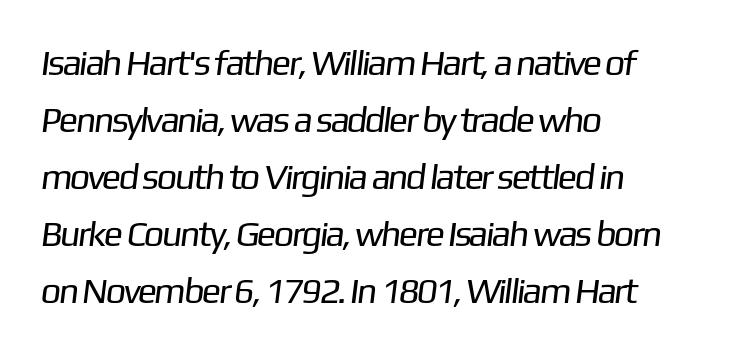
Leftover space on each line is placed entirely after the last word. No word sits above an underline. A sans-serif font was chosen for this passage. You could not count columns in this text — the font is proportionally spaced. The rendering keeps characters at their native spacing.
